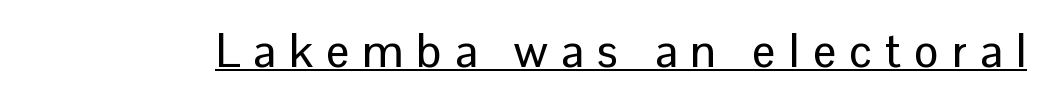
Q: Is the text italic (slanted)? A: No, it is upright.
Q: Is the typeface a serif or a sans-serif typeface? A: Sans-serif.
Q: Is the text underlined? A: Yes.
Q: Is the spacing between letters normal or unusually wide? A: Unusually wide.
Q: Width (condensed, normal, or wide)? A: Normal.
Q: Stroke contrast? A: Low.
Q: x-height? A: Medium.
Q: Monospaced? A: No.
